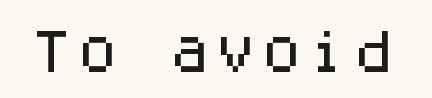
The image shows 46 px sans-serif type, upright, monospaced; set normal letter spacing, not underlined; low stroke contrast and a large x-height.
